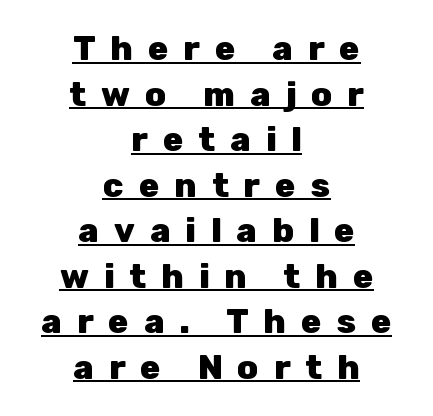
The image shows 34 px heavy sans-serif type, upright; set centered, normal line spacing (1.34x), unusually wide letter spacing (+0.44 em), underlined; low stroke contrast and a medium x-height.
